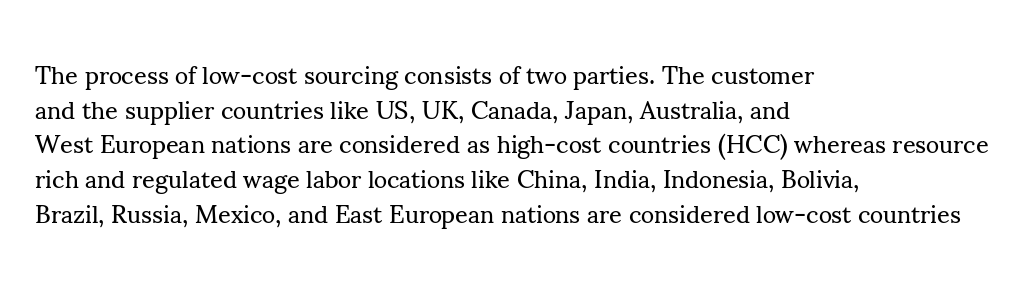
The letters stand straight up with perfectly vertical stems. The typesetter chose a ragged-right arrangement here. What's the leading like? Ordinary, nothing unusual. Nothing unusual about the tracking: characters are spaced as the font intends. Is the stroke heavy? The answer is a plain regular-or-lighter.
